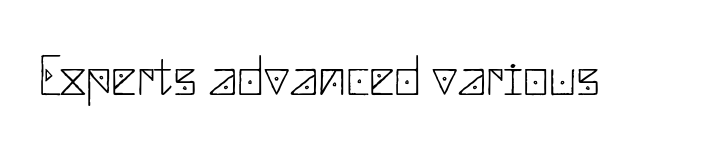
{"serif": "no", "italic": "no", "bold": "no", "weight": "thin", "width": "normal", "stroke_contrast": "low", "x_height": "small", "underline": "no", "letter_spacing": "normal", "letter_spacing_em": 0.0, "glyph_px": 56}
